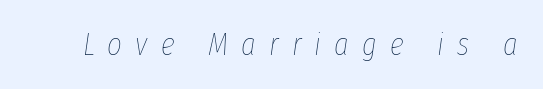
Q: Is the text bold? A: No.
Q: Is the text italic (slanted)? A: Yes, it leans right by about 8 degrees.
Q: Is the text underlined? A: No.
Q: Is the spacing between letters normal or unusually wide? A: Unusually wide.
Q: Width (condensed, normal, or wide)? A: Condensed.
Q: Stroke contrast? A: Low.
Q: x-height? A: Medium.
Q: Monospaced? A: No.
